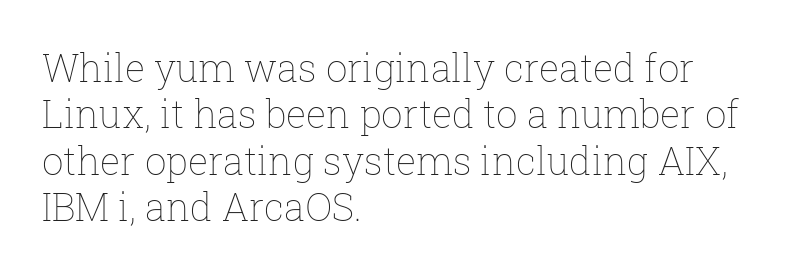
Q: Is the text bold? A: No.
Q: Is the text italic (slanted)? A: No, it is upright.
Q: Is the text underlined? A: No.
Q: How is the paragraph aligned? A: Left-aligned.
Q: Is the spacing between letters normal or unusually wide? A: Normal.
Q: Width (condensed, normal, or wide)? A: Normal.
Q: Stroke contrast? A: Low.
Q: x-height? A: Medium.
Q: Monospaced? A: No.
